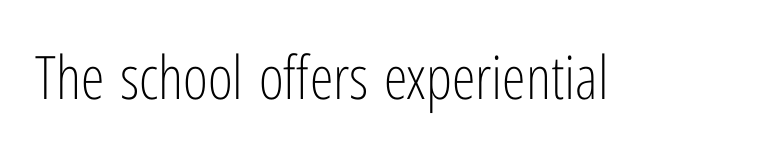
The image shows 60 px light, condensed sans-serif type, upright; set normal letter spacing, not underlined; low stroke contrast and a medium x-height.
